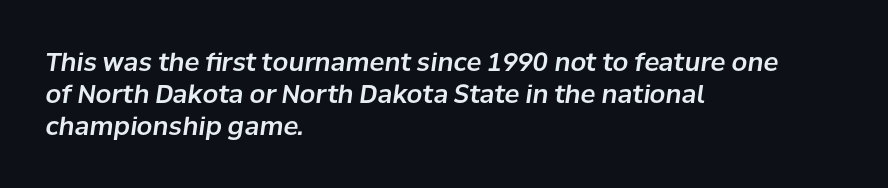
{"italic": "yes", "lean": "right", "slant_degrees": 8, "underline": "no", "align": "left", "line_spacing": "normal", "line_spacing_ratio": 1.28, "letter_spacing": "normal", "letter_spacing_em": 0.0, "glyph_px": 25}
